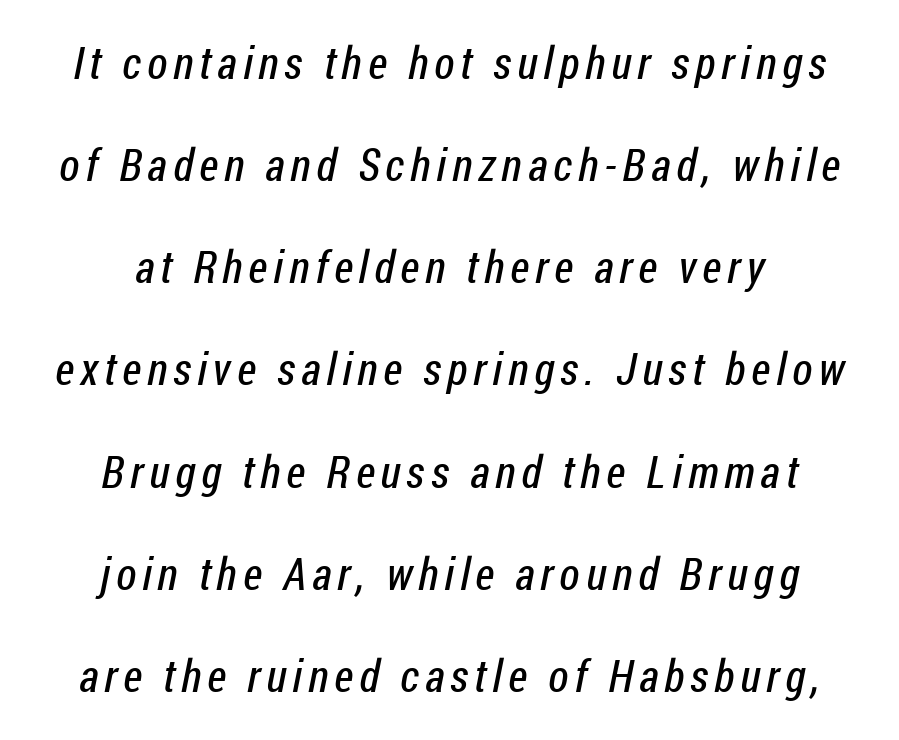
Q: Is the text bold? A: No.
Q: Is the typeface a serif or a sans-serif typeface? A: Sans-serif.
Q: Is the text underlined? A: No.
Q: How is the paragraph aligned? A: Centered.
Q: Is the spacing between lines tight, normal or loose? A: Loose.
Q: Width (condensed, normal, or wide)? A: Condensed.
Q: Stroke contrast? A: Low.
Q: x-height? A: Medium.
Q: Monospaced? A: No.
